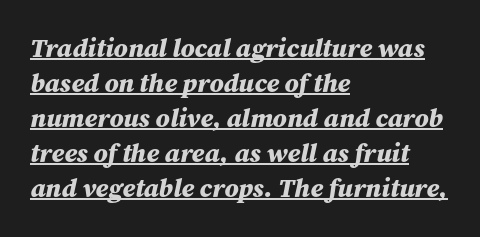
Compared with an ordinary text face, these strokes are far heavier — a full bold. Every row of glyphs begins at an identical x-position on the left. Each word holds together tightly as a unit, with standard inter-letter gaps. Yep, that's italic — everything's leaning.
